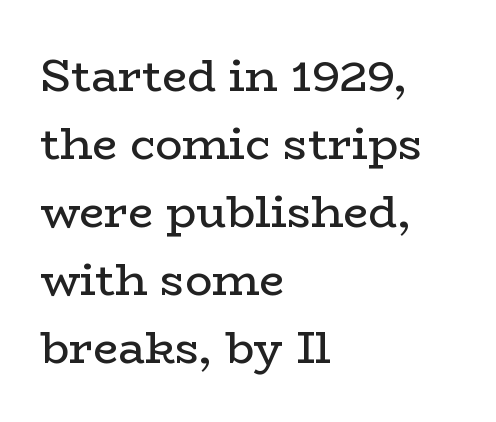
Q: Is the text bold? A: No.
Q: Is the text italic (slanted)? A: No, it is upright.
Q: Is the typeface a serif or a sans-serif typeface? A: Serif.
Q: Is the text underlined? A: No.
Q: How is the paragraph aligned? A: Left-aligned.
Q: Is the spacing between letters normal or unusually wide? A: Normal.
Q: Is the spacing between lines tight, normal or loose? A: Normal.
Q: Width (condensed, normal, or wide)? A: Wide.
Q: Stroke contrast? A: Low.
Q: x-height? A: Medium.
Q: Monospaced? A: No.
